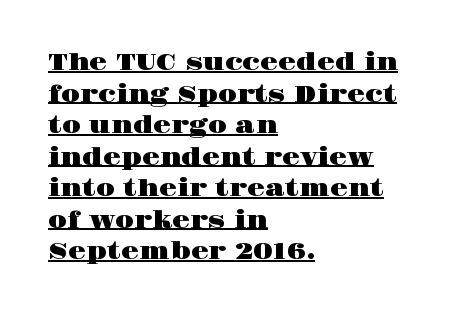
The image shows 23 px text type, upright; set left-aligned, normal line spacing (1.37x), normal letter spacing, underlined.
